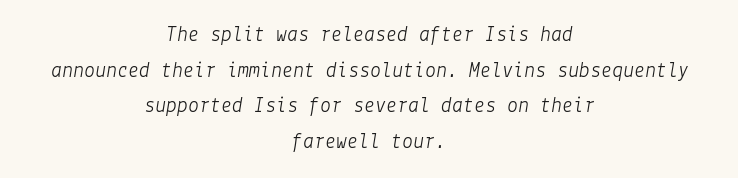
The image shows 22 px text type, italic (leaning right); set centered, normal line spacing (1.62x), normal letter spacing, not underlined.
